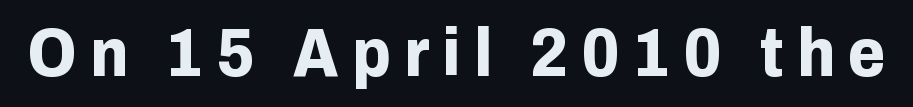
Q: Is the text bold? A: Yes.
Q: Is the text italic (slanted)? A: No, it is upright.
Q: Is the typeface a serif or a sans-serif typeface? A: Sans-serif.
Q: Is the text underlined? A: No.
Q: Is the spacing between letters normal or unusually wide? A: Unusually wide.
Q: Width (condensed, normal, or wide)? A: Normal.
Q: Stroke contrast? A: Low.
Q: x-height? A: Medium.
Q: Monospaced? A: No.
